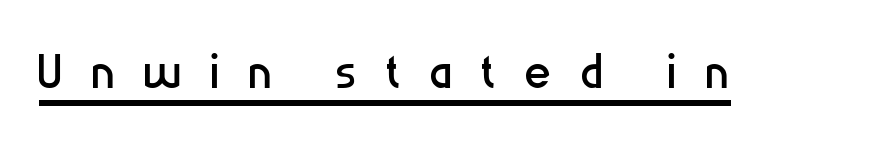
Q: Is the text bold? A: No.
Q: Is the text italic (slanted)? A: No, it is upright.
Q: Is the typeface a serif or a sans-serif typeface? A: Sans-serif.
Q: Is the text underlined? A: Yes.
Q: Is the spacing between letters normal or unusually wide? A: Unusually wide.
Q: Width (condensed, normal, or wide)? A: Condensed.
Q: Stroke contrast? A: Low.
Q: x-height? A: Medium.
Q: Monospaced? A: No.
